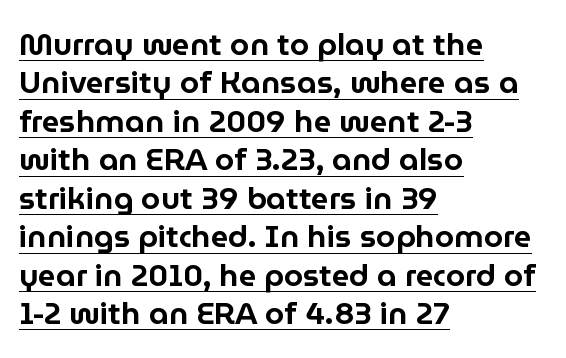
The face used here appears with an underline applied. Character widths vary here, with narrow letters taking less room than wide ones. Every character sits straight up, as roman type does. Note: no serifs on the glyphs.
